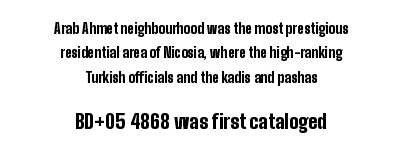
Line starts and ends both wander, symmetrically. Is the lower block the larger one? Yes — the lower block carries the bigger type. Words appear dense and cohesive because spacing is normal. The string is rendered with underlining switched off. These lines were composed using upright roman letters.
